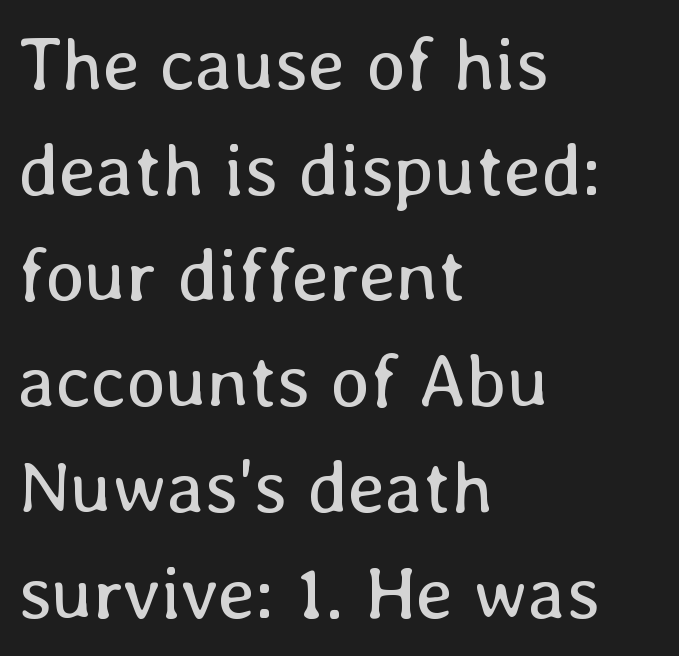
The image shows 75 px regular-weight type, upright; set left-aligned, normal line spacing (1.41x), normal letter spacing, not underlined; low stroke contrast and a medium x-height.
